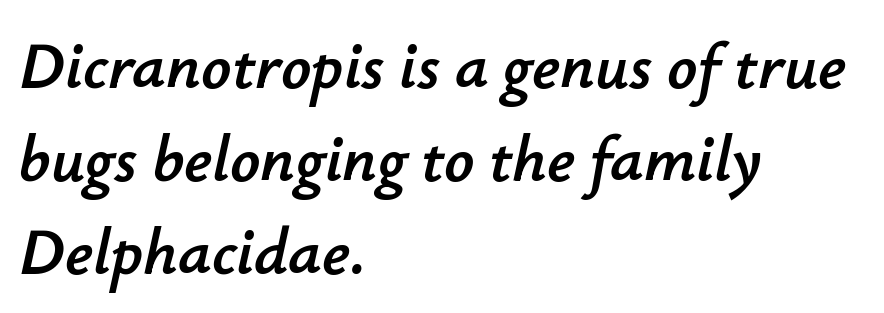
{"italic": "yes", "lean": "right", "slant_degrees": 12, "width": "normal", "stroke_contrast": "low", "x_height": "small", "monospaced": "no", "underline": "no", "align": "left", "line_spacing": "normal", "line_spacing_ratio": 1.41, "letter_spacing": "normal", "letter_spacing_em": 0.0, "glyph_px": 66}
